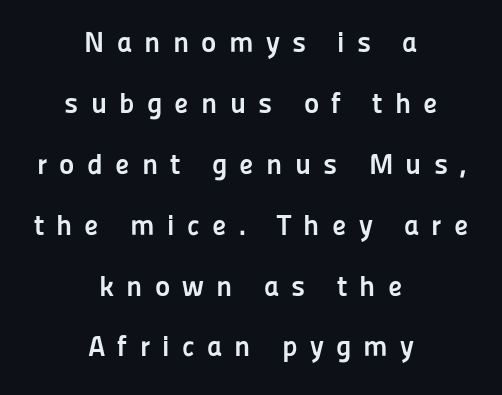
Q: Is the text bold? A: Yes.
Q: Is the text italic (slanted)? A: No, it is upright.
Q: Is the typeface a serif or a sans-serif typeface? A: Sans-serif.
Q: Is the text underlined? A: No.
Q: How is the paragraph aligned? A: Centered.
Q: Is the spacing between letters normal or unusually wide? A: Unusually wide.
Q: Is the spacing between lines tight, normal or loose? A: Loose.
Q: Width (condensed, normal, or wide)? A: Normal.
Q: Stroke contrast? A: Low.
Q: x-height? A: Medium.
Q: Monospaced? A: No.
